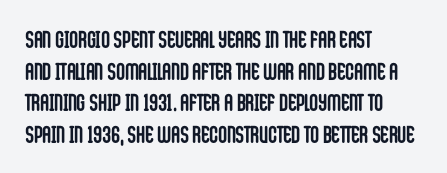
The image shows 24 px bold type, upright; set left-aligned, normal line spacing (1.32x), normal letter spacing, not underlined.
